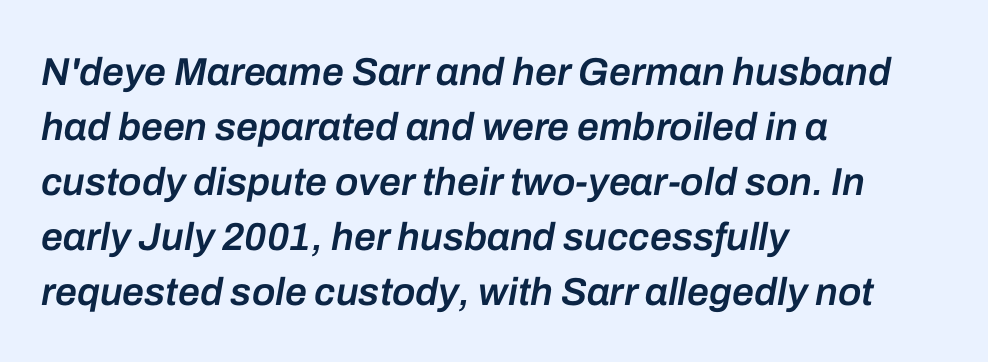
Alignment: flush left. You could call the tracking neutral — neither tight nor loose. The baseline area is clear. The font is running at a semibold setting, under full bold. The rendering uses natural spacing where letterforms have individual widths.
